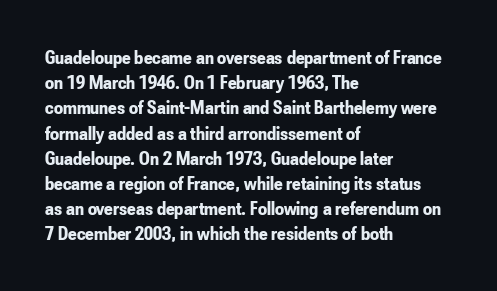
{"italic": "no", "bold": "yes", "underline": "no", "align": "left", "line_spacing": "normal", "line_spacing_ratio": 1.26, "letter_spacing": "normal", "letter_spacing_em": 0.0, "glyph_px": 20}
